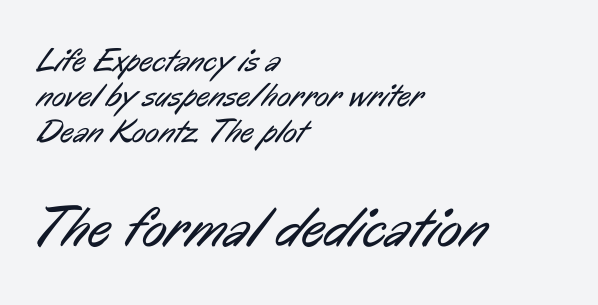
The type is set solid horizontally, with unmodified tracking. The block of text is dense from top to bottom, with scant space between rows. The rag falls on the right side of this text block. A typesetter would call this proportional, since set widths differ per character.
